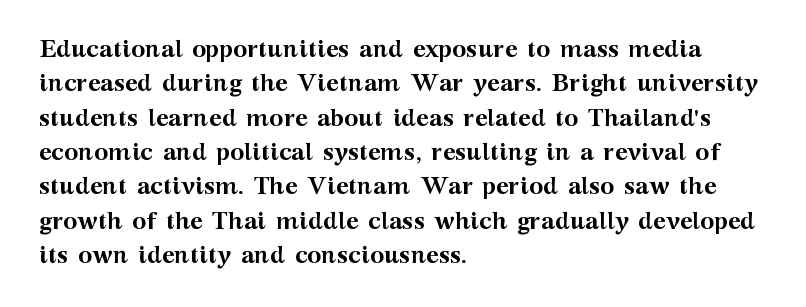
Q: Is the text bold? A: Yes.
Q: Is the text italic (slanted)? A: No, it is upright.
Q: Is the text underlined? A: No.
Q: How is the paragraph aligned? A: Left-aligned.
Q: Is the spacing between letters normal or unusually wide? A: Normal.
Q: Is the spacing between lines tight, normal or loose? A: Normal.
